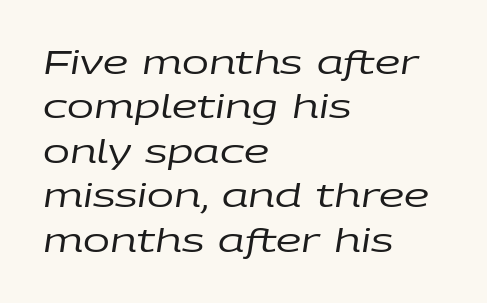
No chunkiness to these letters — they're not bold. Each letter keeps its own natural width here, so spacing adapts to shape. Leading matches the norm, producing a regular column. Italic? Definitely — the glyphs are oblique. The passage shown has conventional tracking throughout.
